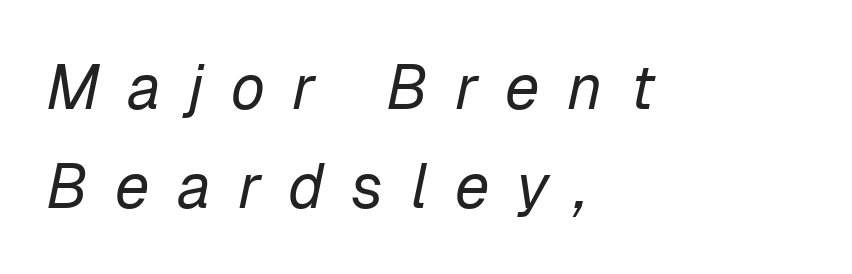
The letters advance in unequal steps, a hallmark of proportional type. Is this a heavy cut? Hardly; it is regular or lighter. Underlining? Definitely not there. The letters are spread apart with noticeably loose tracking.
